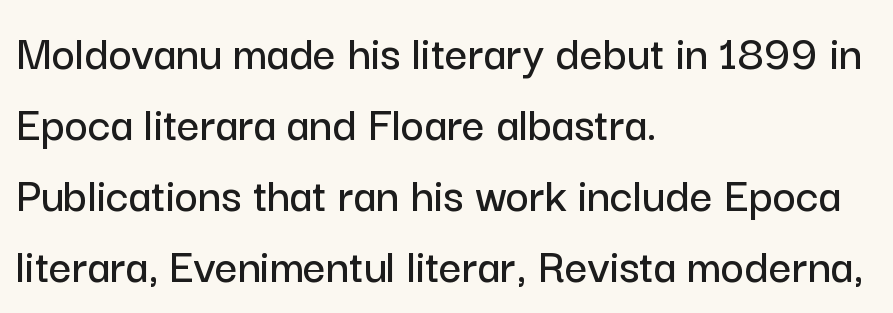
The image shows 50 px sans-serif type, upright; set left-aligned, normal line spacing (1.42x), normal letter spacing, not underlined; low stroke contrast and a medium x-height.
